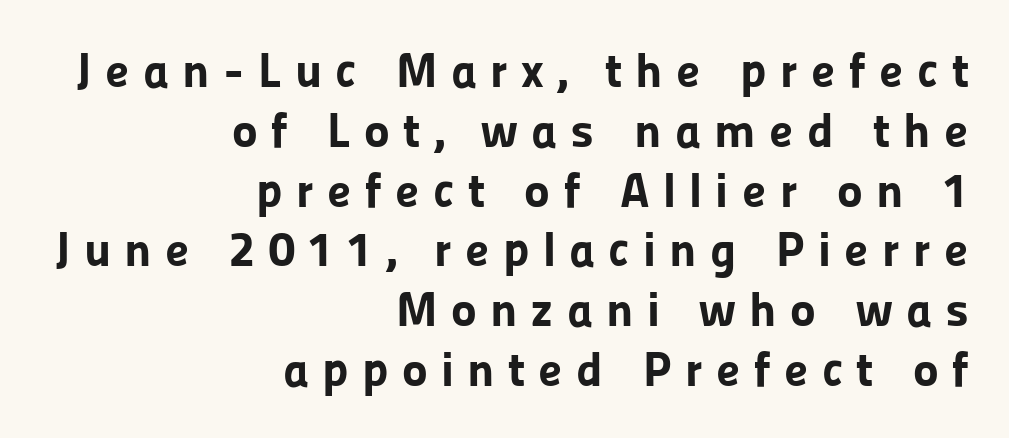
{"serif": "no", "italic": "no", "bold": "yes", "weight": "bold", "width": "normal", "stroke_contrast": "low", "x_height": "medium", "monospaced": "no", "underline": "no", "align": "right", "line_spacing_ratio": 1.22, "letter_spacing": "wide", "letter_spacing_em": 0.27, "glyph_px": 49}
